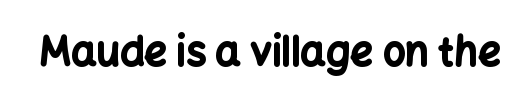
The type is set solid horizontally, with unmodified tracking. Descenders are the only things crossing below the line. Every letter is thick-stroked: bold, no question. Each letter keeps its own natural width here, so spacing adapts to shape.
